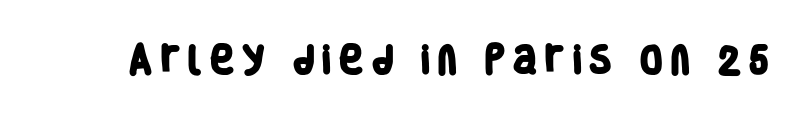
Q: Is the text bold? A: Yes.
Q: Is the typeface a serif or a sans-serif typeface? A: Sans-serif.
Q: Is the text underlined? A: No.
Q: Is the spacing between letters normal or unusually wide? A: Unusually wide.
Q: Width (condensed, normal, or wide)? A: Condensed.
Q: Stroke contrast? A: Low.
Q: x-height? A: Large.
Q: Monospaced? A: No.
